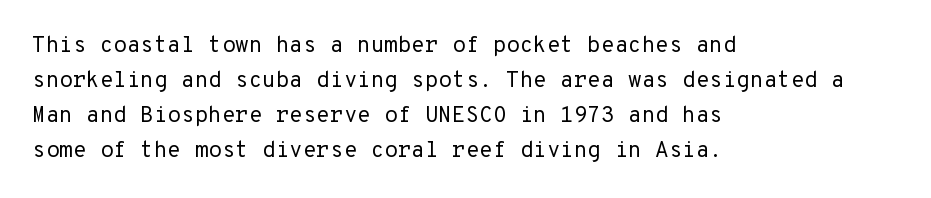
Every stem runs plumb, perpendicular to the baseline. Ink coverage per letter is moderate at most. Does extra space separate the letters? No, they use regular spacing. Line starts are locked; line ends wander. If you measured baseline to baseline, you'd find a middling distance.
